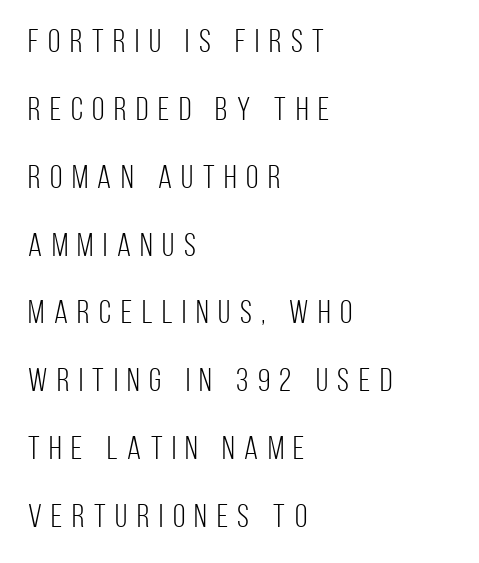
{"serif": "no", "italic": "no", "bold": "no", "weight": "light", "width": "condensed", "stroke_contrast": "low", "x_height": "large", "monospaced": "no", "underline": "no", "align": "left", "line_spacing": "loose", "line_spacing_ratio": 2.12, "letter_spacing": "wide", "letter_spacing_em": 0.3, "glyph_px": 32}
